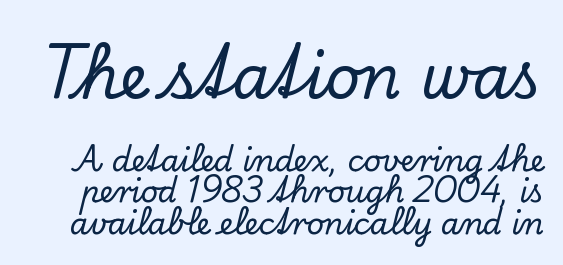
{"serif": "yes", "width": "normal", "stroke_contrast": "low", "x_height": "small", "monospaced": "no", "underline": "no", "line_spacing": "tight", "line_spacing_ratio": 1.05, "letter_spacing": "normal", "letter_spacing_em": 0.0, "larger_block": "first", "size_ratio": 2.03, "glyph_px": 61}
